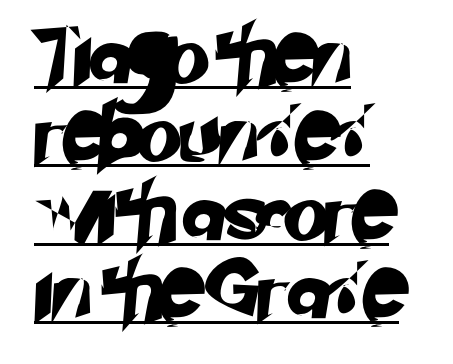
Q: Is the typeface a serif or a sans-serif typeface? A: Sans-serif.
Q: Is the text underlined? A: Yes.
Q: How is the paragraph aligned? A: Left-aligned.
Q: Is the spacing between letters normal or unusually wide? A: Normal.
Q: Is the spacing between lines tight, normal or loose? A: Normal.
Q: Width (condensed, normal, or wide)? A: Normal.
Q: Stroke contrast? A: Low.
Q: x-height? A: Small.
Q: Monospaced? A: No.
